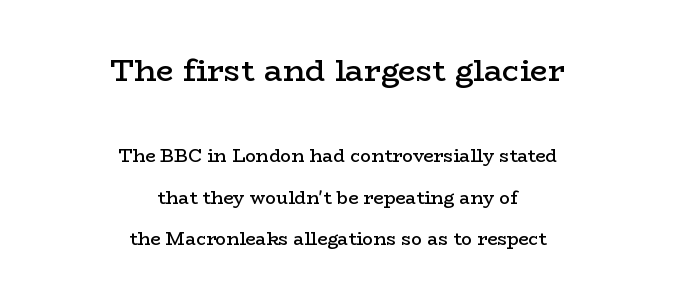
The image shows 31 px semibold, wide serif type, upright; set centered, loose line spacing (2.28x), normal letter spacing, not underlined; the first (top) block is 1.72x larger; low stroke contrast and a medium x-height.
